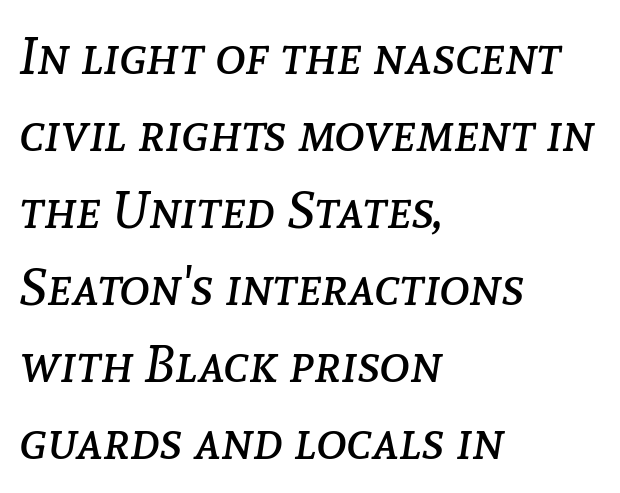
The image shows 52 px regular-weight type, italic (leaning right); set left-aligned, normal line spacing (1.48x), normal letter spacing, not underlined; low stroke contrast and a medium x-height.
